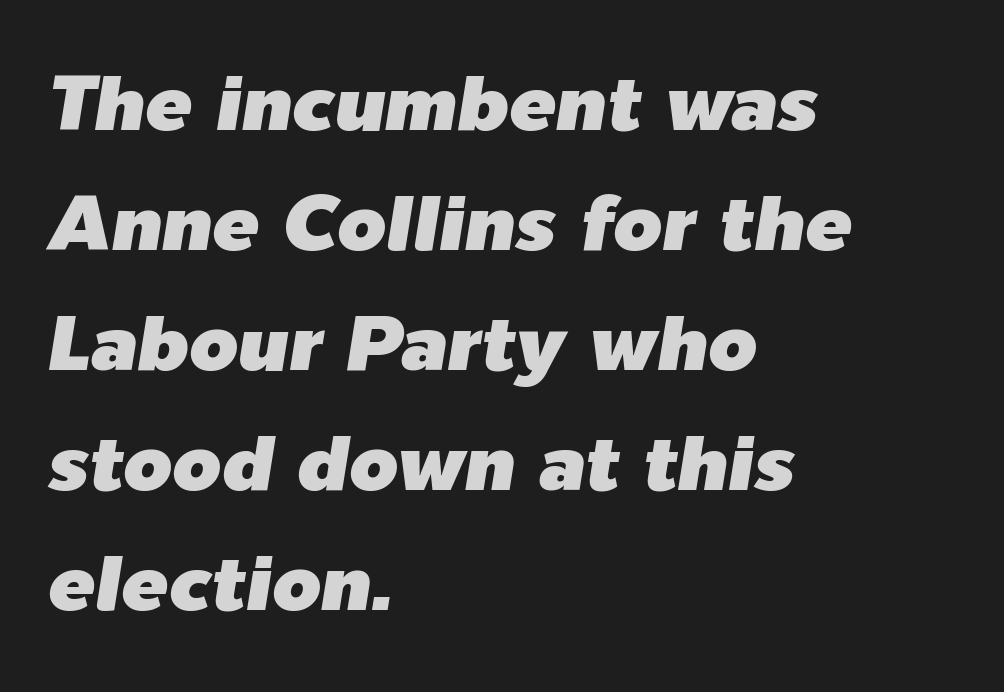
Q: Is the text italic (slanted)? A: Yes, it leans right by about 9 degrees.
Q: Is the text underlined? A: No.
Q: How is the paragraph aligned? A: Left-aligned.
Q: Is the spacing between letters normal or unusually wide? A: Normal.
Q: Is the spacing between lines tight, normal or loose? A: Normal.
Q: Width (condensed, normal, or wide)? A: Normal.
Q: Stroke contrast? A: Low.
Q: x-height? A: Medium.
Q: Monospaced? A: No.
